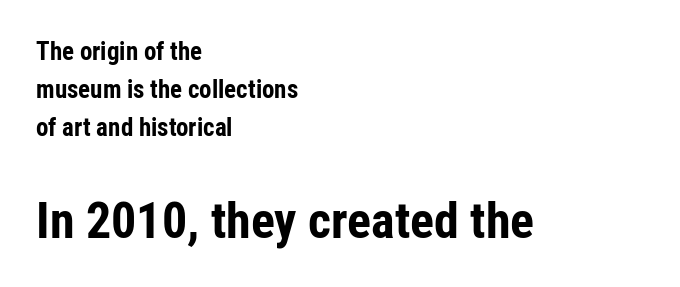
{"serif": "no", "italic": "no", "bold": "yes", "weight": "bold", "width": "condensed", "stroke_contrast": "low", "x_height": "medium", "monospaced": "no", "underline": "no", "align": "left", "line_spacing": "normal", "line_spacing_ratio": 1.53, "letter_spacing": "normal", "letter_spacing_em": 0.0, "larger_block": "second", "size_ratio": 2.0, "glyph_px": 50}
